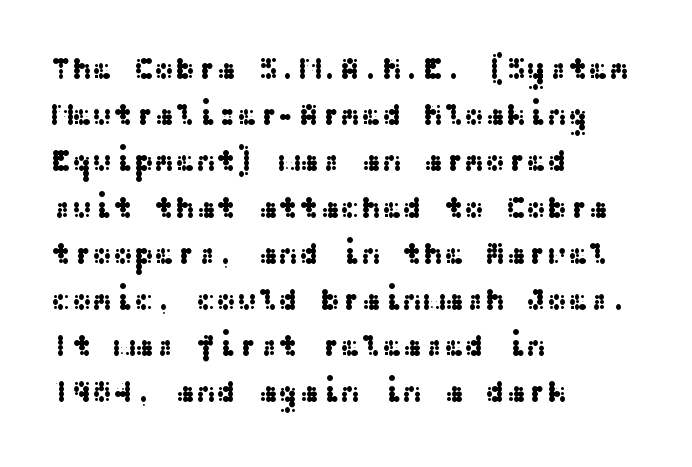
The letterforms sit shoulder to shoulder at normal distance. Serifs: no, the terminals of the letterforms are clean. Plain, unruled lines of type. Quick note: not italic, upright. In CSS terms this would be text-align: left.
